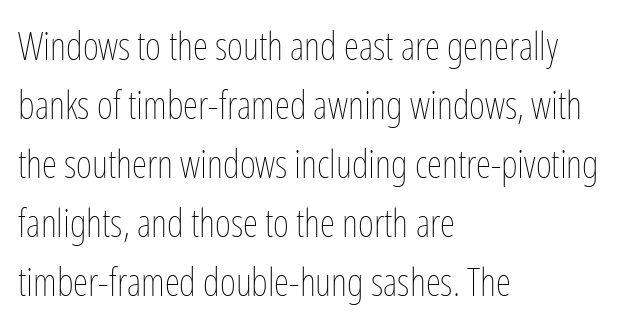
Q: Is the text bold? A: No.
Q: Is the text italic (slanted)? A: No, it is upright.
Q: Is the text underlined? A: No.
Q: How is the paragraph aligned? A: Left-aligned.
Q: Is the spacing between letters normal or unusually wide? A: Normal.
Q: Is the spacing between lines tight, normal or loose? A: Normal.
Q: Width (condensed, normal, or wide)? A: Condensed.
Q: Stroke contrast? A: Low.
Q: x-height? A: Medium.
Q: Monospaced? A: No.
